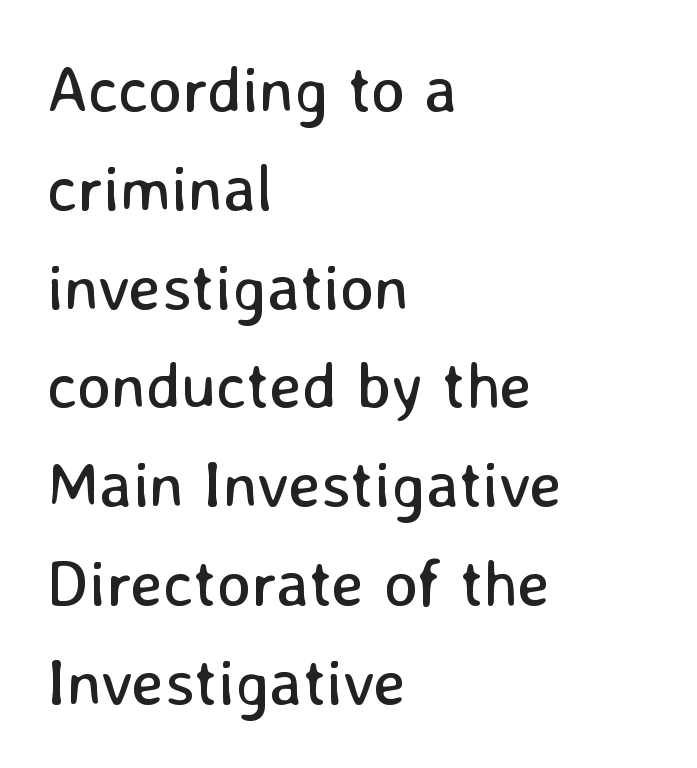
The image shows 65 px regular-weight sans-serif type, upright; set left-aligned, normal line spacing (1.52x), normal letter spacing, not underlined; low stroke contrast and a medium x-height.
